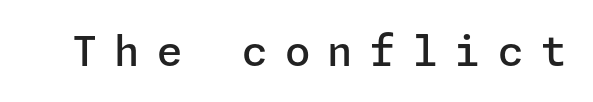
Typographically, this falls in the sans-serif category. Is there any slant? The stems are plumb. No word sits above an underline. Moderately thickened strokes mark this as semibold type.
